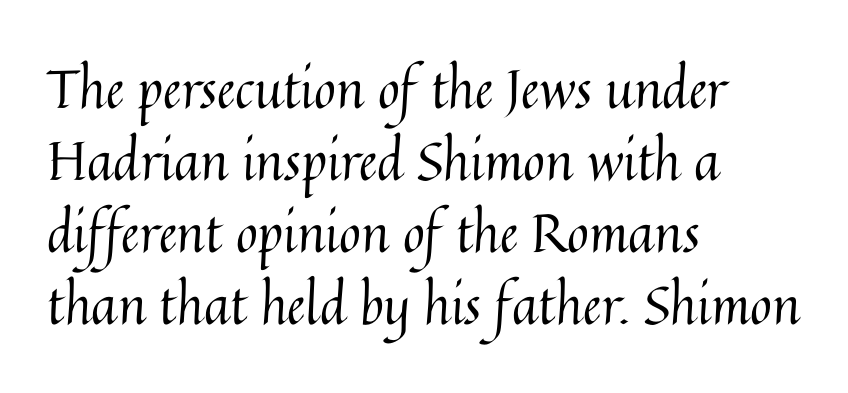
The image shows 53 px regular-weight type; set left-aligned, normal line spacing (1.36x), normal letter spacing, not underlined; medium stroke contrast and a medium x-height.
